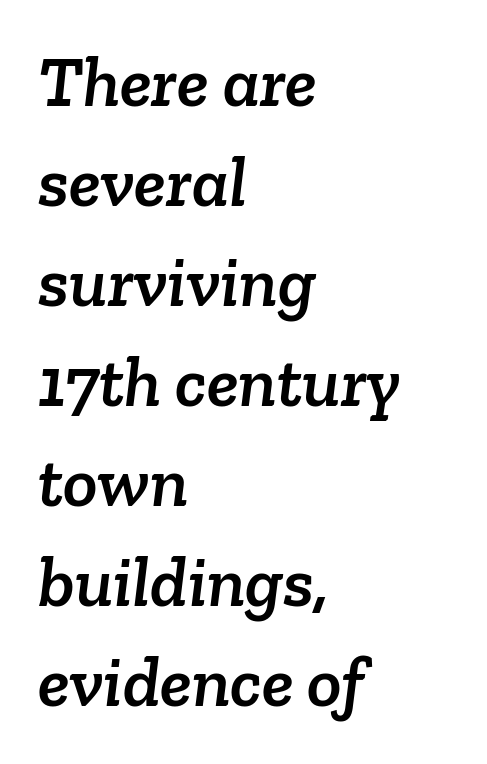
{"serif": "yes", "width": "normal", "stroke_contrast": "low", "x_height": "medium", "monospaced": "no", "underline": "no", "align": "left", "line_spacing": "normal", "line_spacing_ratio": 1.39, "letter_spacing": "normal", "letter_spacing_em": 0.0, "glyph_px": 72}
